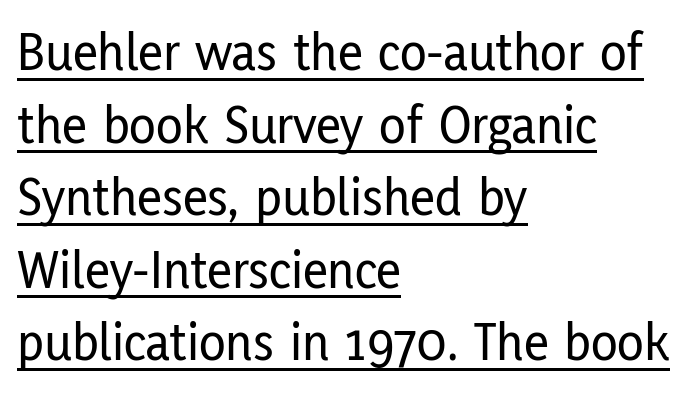
Q: Is the text italic (slanted)? A: No, it is upright.
Q: Is the typeface a serif or a sans-serif typeface? A: Sans-serif.
Q: Is the text underlined? A: Yes.
Q: How is the paragraph aligned? A: Left-aligned.
Q: Is the spacing between letters normal or unusually wide? A: Normal.
Q: Is the spacing between lines tight, normal or loose? A: Normal.
Q: Width (condensed, normal, or wide)? A: Condensed.
Q: Stroke contrast? A: Low.
Q: x-height? A: Medium.
Q: Monospaced? A: No.
